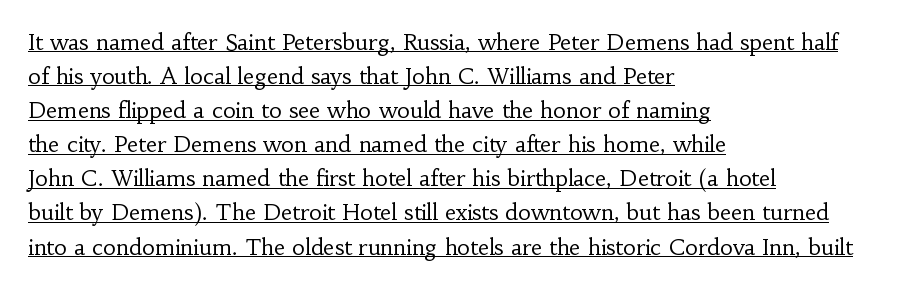
Q: Is the text bold? A: No.
Q: Is the text italic (slanted)? A: No, it is upright.
Q: Is the text underlined? A: Yes.
Q: How is the paragraph aligned? A: Left-aligned.
Q: Is the spacing between letters normal or unusually wide? A: Normal.
Q: Is the spacing between lines tight, normal or loose? A: Normal.
